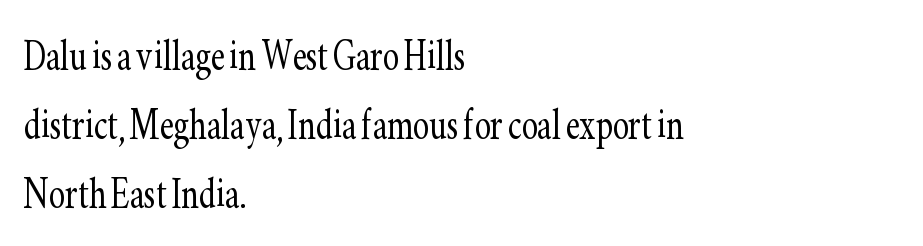
Is this a fixed-width face? No — the glyphs have proportional, varying widths. Leading matches the norm, producing a regular column. A bare baseline throughout the passage. The setting favours the left margin, as ordinary paragraphs usually do.
